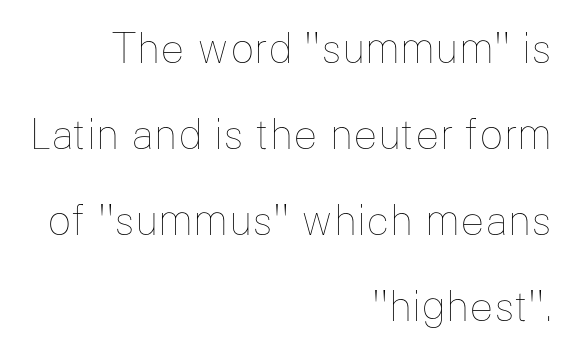
Q: Is the text bold? A: No.
Q: Is the text italic (slanted)? A: No, it is upright.
Q: Is the text underlined? A: No.
Q: How is the paragraph aligned? A: Right-aligned.
Q: Is the spacing between letters normal or unusually wide? A: Normal.
Q: Is the spacing between lines tight, normal or loose? A: Loose.
Q: Width (condensed, normal, or wide)? A: Normal.
Q: Stroke contrast? A: Low.
Q: x-height? A: Medium.
Q: Monospaced? A: No.
